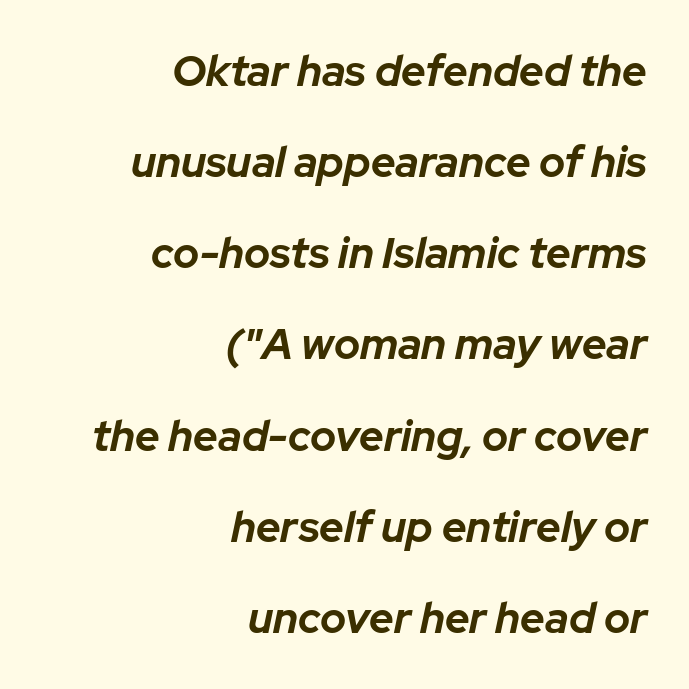
The image shows 43 px bold type, italic (leaning right); set right-aligned, loose line spacing (2.12x), normal letter spacing, not underlined; low stroke contrast and a medium x-height.
